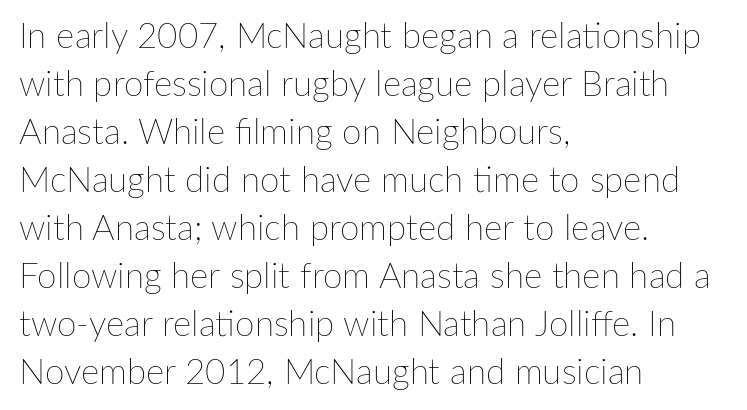
Q: Is the text bold? A: No.
Q: Is the text italic (slanted)? A: No, it is upright.
Q: Is the text underlined? A: No.
Q: How is the paragraph aligned? A: Left-aligned.
Q: Is the spacing between letters normal or unusually wide? A: Normal.
Q: Is the spacing between lines tight, normal or loose? A: Normal.
Q: Width (condensed, normal, or wide)? A: Normal.
Q: Stroke contrast? A: Low.
Q: x-height? A: Medium.
Q: Monospaced? A: No.
